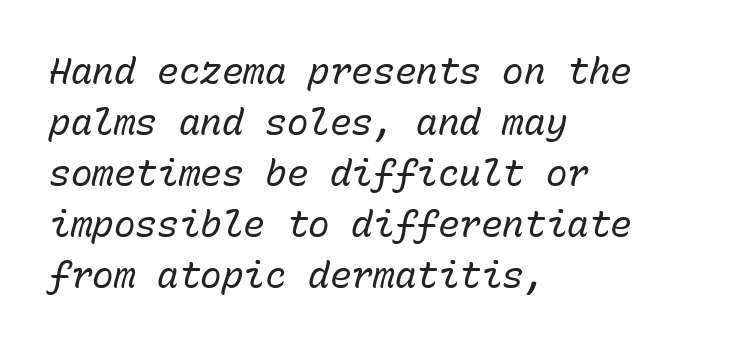
This sample has the even, mechanical cadence of fixed-width lettering. The block of text has a typical density, with ordinary space between rows. Does the lettering tilt? It does — this is italic. The specimen omits any rule beneath the text block's lines. Short note: letters normally spaced.
